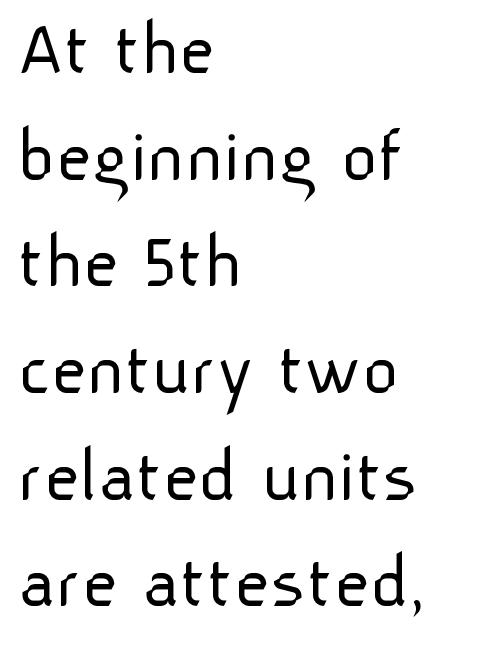
The image shows 79 px light sans-serif type, upright; set left-aligned, normal line spacing (1.35x), normal letter spacing, not underlined; low stroke contrast and a medium x-height.
